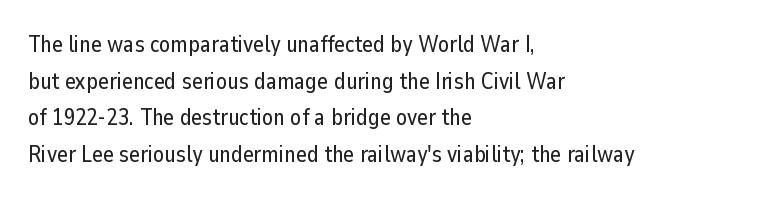
Q: Is the text italic (slanted)? A: No, it is upright.
Q: Is the text underlined? A: No.
Q: How is the paragraph aligned? A: Left-aligned.
Q: Is the spacing between letters normal or unusually wide? A: Normal.
Q: Is the spacing between lines tight, normal or loose? A: Normal.
